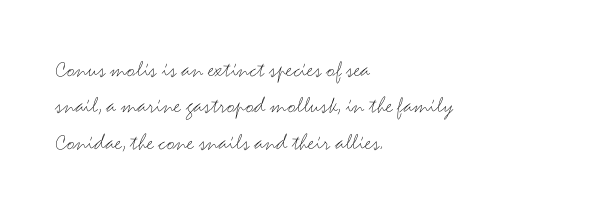
The image shows 24 px text type; set left-aligned, normal line spacing (1.52x), normal letter spacing, not underlined.
